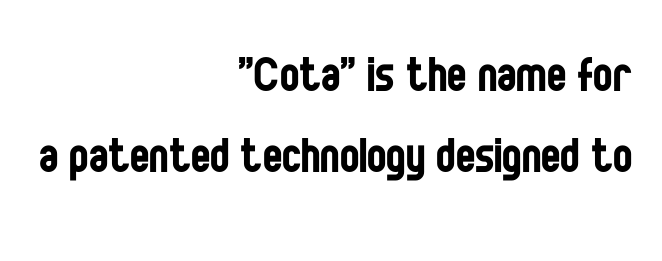
The image shows 58 px regular-weight, condensed sans-serif type, upright; set right-aligned, normal line spacing (1.39x), normal letter spacing, not underlined; low stroke contrast and a large x-height.
